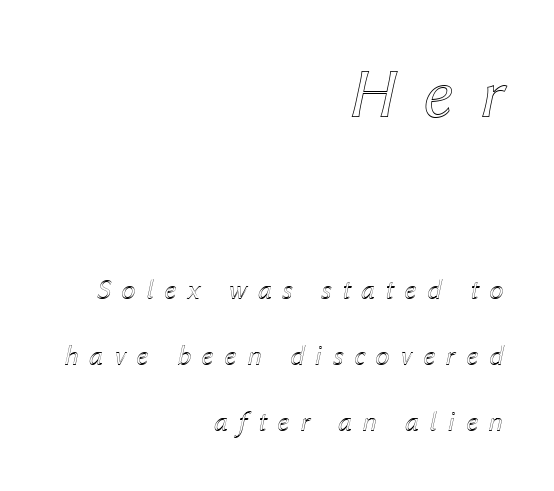
The image shows 72 px text type, italic (leaning right); set right-aligned, loose line spacing (2.27x), unusually wide letter spacing (+0.36 em), not underlined; the first (top) block is 2.48x larger; a medium x-height.
